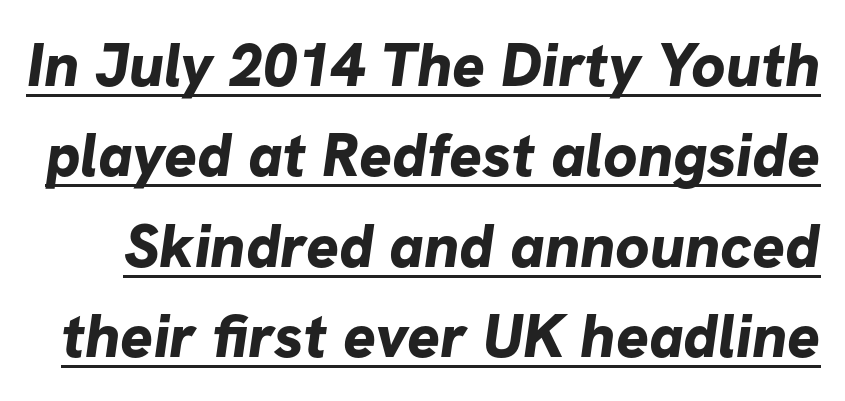
{"serif": "no", "bold": "yes", "weight": "bold", "width": "normal", "stroke_contrast": "low", "x_height": "medium", "monospaced": "no", "underline": "yes", "line_spacing": "normal", "line_spacing_ratio": 1.48, "letter_spacing": "normal", "letter_spacing_em": 0.0, "glyph_px": 61}
